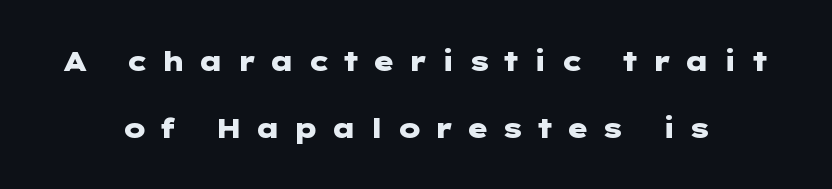
{"italic": "no", "bold": "yes", "underline": "no", "line_spacing": "loose", "line_spacing_ratio": 2.48, "letter_spacing": "wide", "letter_spacing_em": 0.47, "glyph_px": 27}
